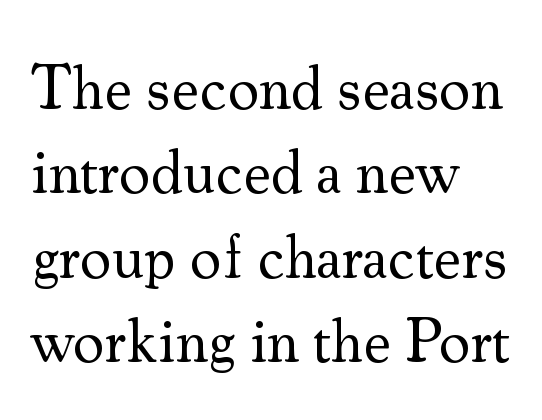
Character widths vary here, with narrow letters taking less room than wide ones. Interline gaps are of average width in this sample. Look at the bottom of the vertical strokes: they flare into serifs here. Just letters on the line, the space beneath them empty. The lettering holds an erect, upright posture throughout.
